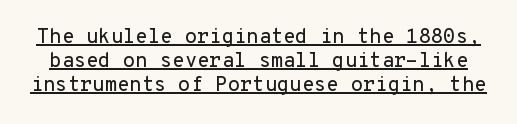
The image shows 20 px text type, upright; set line spacing 1.2x, normal letter spacing, underlined.
